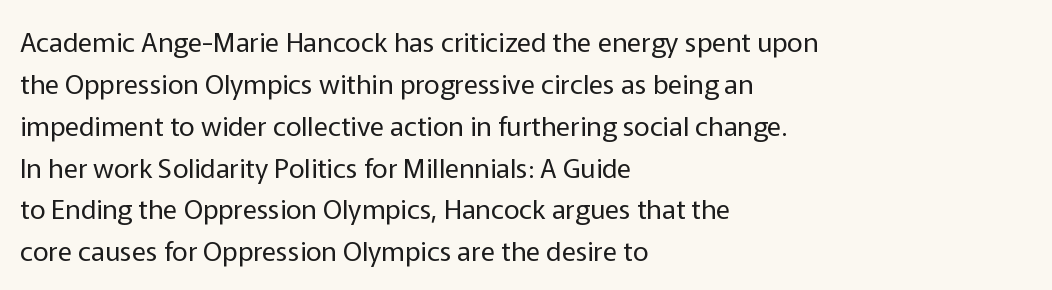
{"italic": "no", "bold": "no", "underline": "no", "align": "left", "line_spacing": "normal", "line_spacing_ratio": 1.55, "letter_spacing": "normal", "letter_spacing_em": 0.0, "glyph_px": 27}
